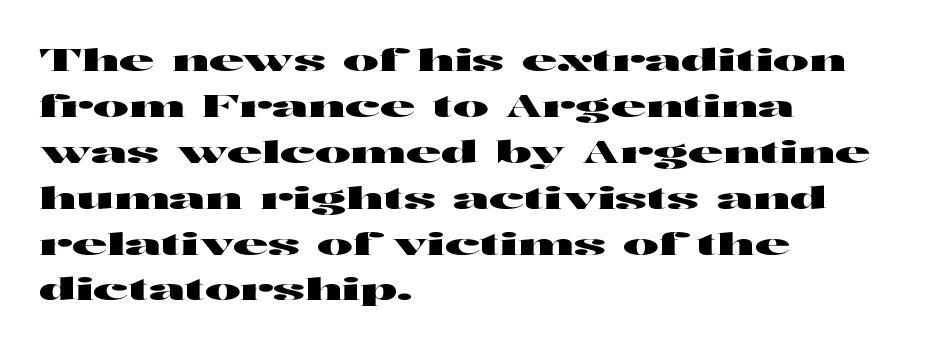
{"serif": "no", "italic": "no", "width": "wide", "stroke_contrast": "high", "x_height": "medium", "monospaced": "no", "underline": "no", "align": "left", "line_spacing": "normal", "line_spacing_ratio": 1.53, "letter_spacing": "normal", "letter_spacing_em": 0.0, "glyph_px": 30}
